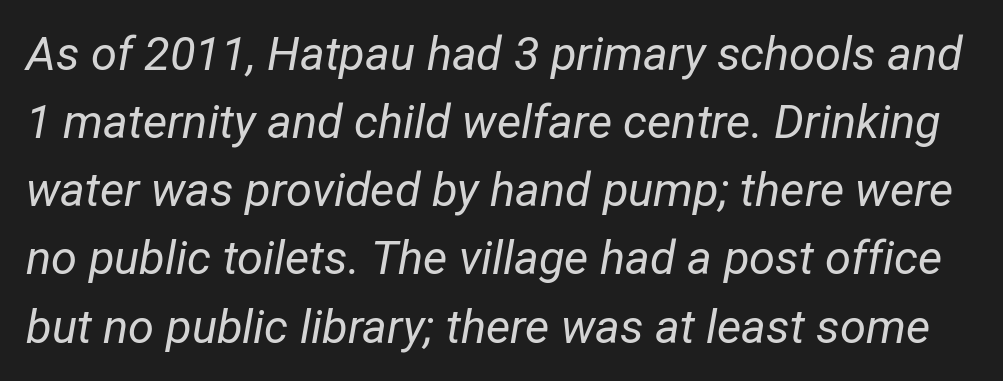
The image shows 47 px regular-weight, condensed type, italic (leaning right); set normal line spacing (1.45x), normal letter spacing, not underlined; low stroke contrast and a medium x-height.
